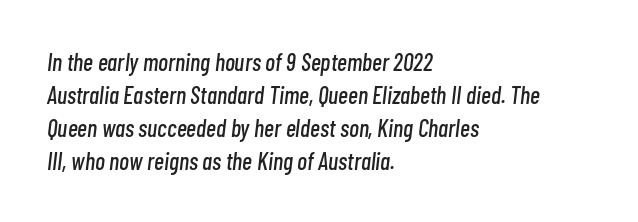
The image shows 24 px text type, italic (leaning right); set left-aligned, normal line spacing (1.37x), normal letter spacing, not underlined.
